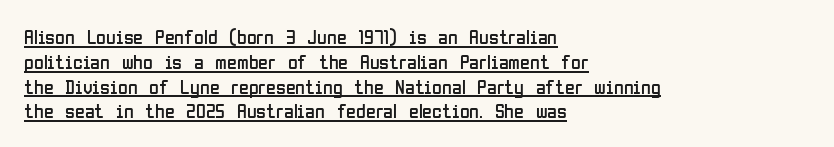
The image shows 20 px text type, upright; set left-aligned, line spacing 1.24x, normal letter spacing, underlined.
